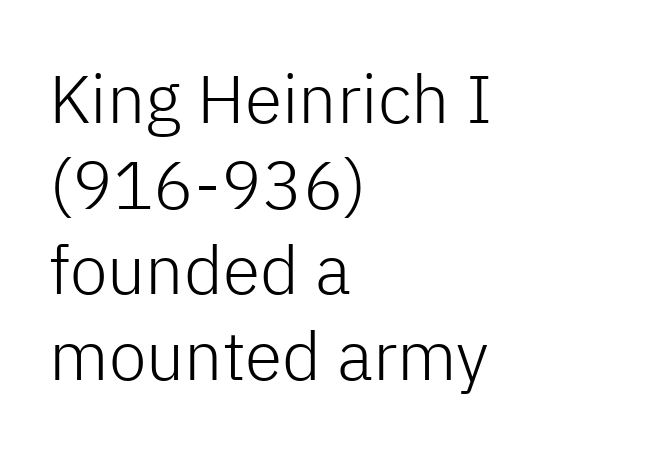
The image shows 68 px light sans-serif type, upright; set left-aligned, normal line spacing (1.26x), normal letter spacing, not underlined; low stroke contrast and a medium x-height.
